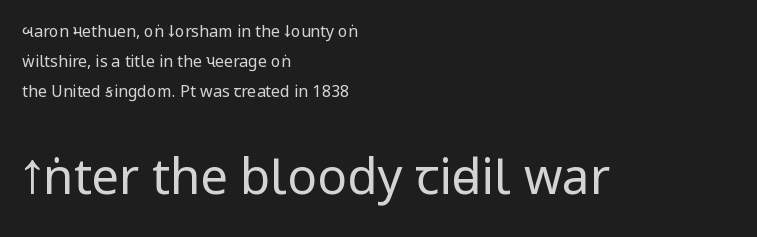
The image shows 49 px regular-weight, condensed sans-serif type, upright; set left-aligned, line spacing 1.86x, normal letter spacing, not underlined; the second (bottom) block is 3.06x larger; low stroke contrast and a large x-height.
